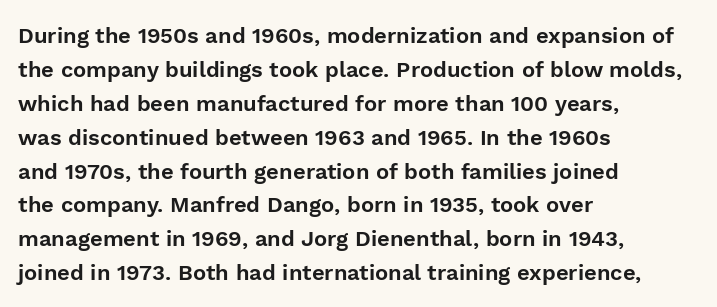
The image shows 22 px text type, upright; set left-aligned, normal line spacing (1.54x), normal letter spacing, not underlined.
